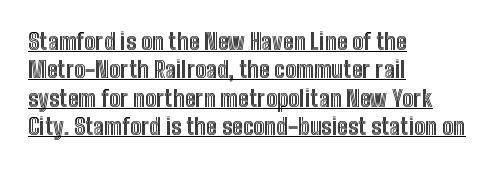
Q: Is the text italic (slanted)? A: No, it is upright.
Q: Is the text underlined? A: Yes.
Q: How is the paragraph aligned? A: Left-aligned.
Q: Is the spacing between letters normal or unusually wide? A: Normal.
Q: Is the spacing between lines tight, normal or loose? A: Normal.
